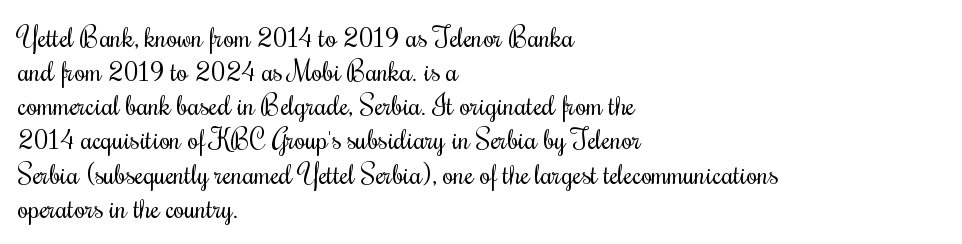
The passage is arranged the way most books set body copy — flush left. A bare baseline throughout the passage. The letters sit at their default tracking, neither squeezed nor spread. This sample has the flowing, uneven cadence of proportional lettering.
